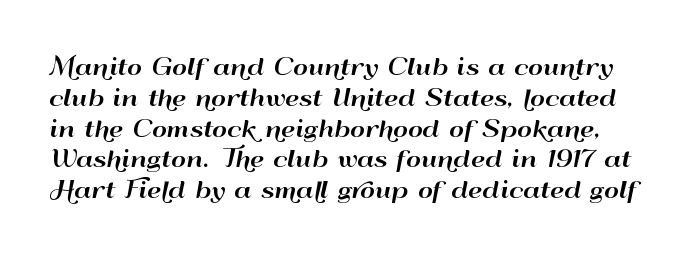
Characters follow at the spacing the type designer built in. Underlining? Definitely not there. Line spacing here is normal.
